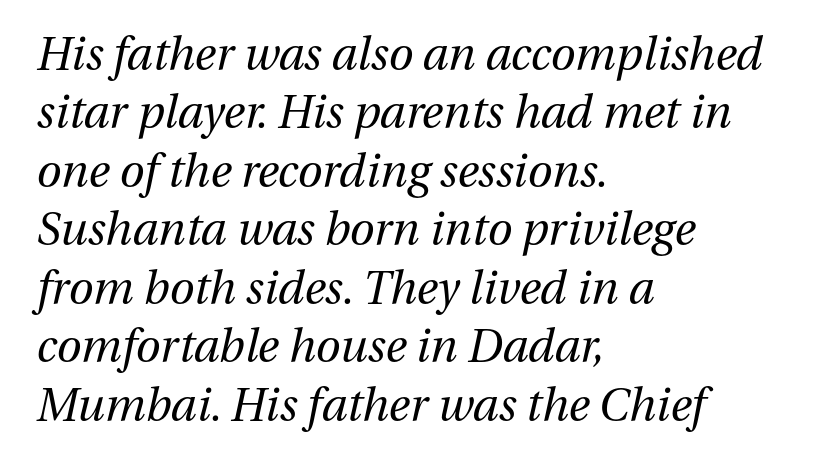
The image shows 45 px regular-weight type, italic (leaning right); set left-aligned, normal line spacing (1.3x), normal letter spacing, not underlined; medium stroke contrast and a medium x-height.
